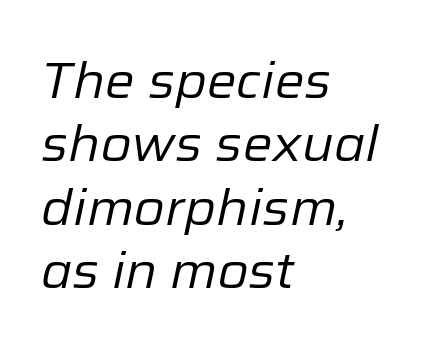
Q: Is the text bold? A: No.
Q: Is the text italic (slanted)? A: Yes, it leans right by about 12 degrees.
Q: Is the text underlined? A: No.
Q: How is the paragraph aligned? A: Left-aligned.
Q: Is the spacing between letters normal or unusually wide? A: Normal.
Q: Is the spacing between lines tight, normal or loose? A: Normal.
Q: Width (condensed, normal, or wide)? A: Normal.
Q: Stroke contrast? A: Low.
Q: x-height? A: Medium.
Q: Monospaced? A: No.
